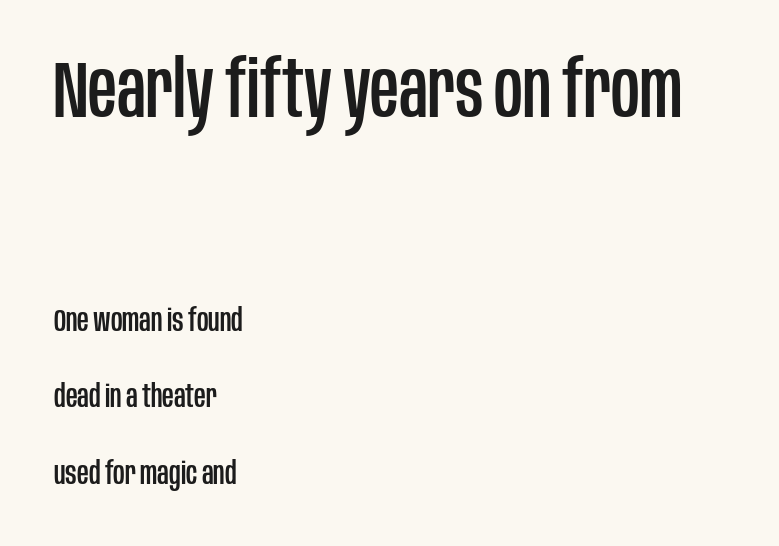
Q: Is the text italic (slanted)? A: No, it is upright.
Q: Is the typeface a serif or a sans-serif typeface? A: Sans-serif.
Q: Is the text underlined? A: No.
Q: How is the paragraph aligned? A: Left-aligned.
Q: Is the spacing between letters normal or unusually wide? A: Normal.
Q: Is the spacing between lines tight, normal or loose? A: Loose.
Q: Which block of text is set in a larger size, the first (top) or the second (bottom)? A: The first (top) one.
Q: Width (condensed, normal, or wide)? A: Condensed.
Q: Stroke contrast? A: Low.
Q: x-height? A: Large.
Q: Monospaced? A: No.
